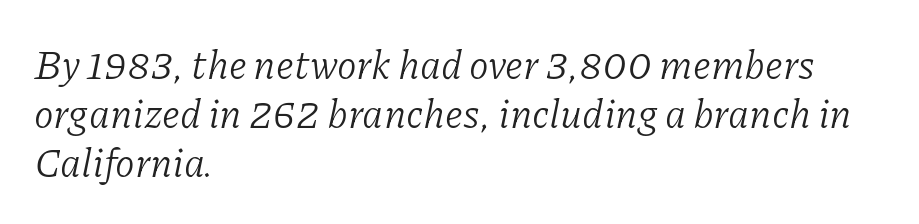
These lines stack with their left ends in a neat column. You can tell it's italic because the verticals aren't actually vertical. The face used here is proportionally spaced, like ordinary book or web type. The letterforms sit at book weight or below. Underline: absent.
